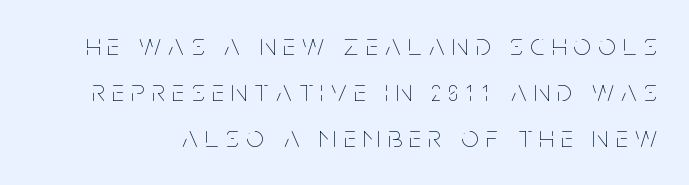
{"italic": "no", "bold": "no", "weight": "thin", "width": "condensed", "stroke_contrast": "low", "x_height": "large", "monospaced": "no", "underline": "no", "line_spacing": "normal", "line_spacing_ratio": 1.49, "letter_spacing": "wide", "letter_spacing_em": 0.24, "glyph_px": 31}
